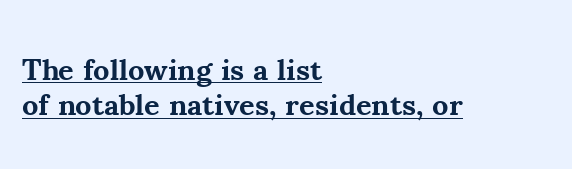
The image shows 30 px bold serif type, upright; set left-aligned, line spacing 1.18x, normal letter spacing, underlined; medium stroke contrast and a small x-height.
